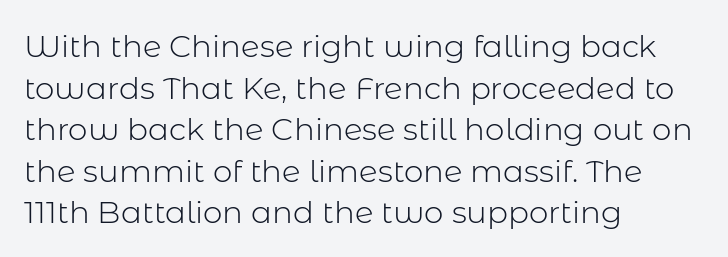
The image shows 31 px light sans-serif type, upright; set left-aligned, normal line spacing (1.34x), normal letter spacing, not underlined; low stroke contrast and a medium x-height.
